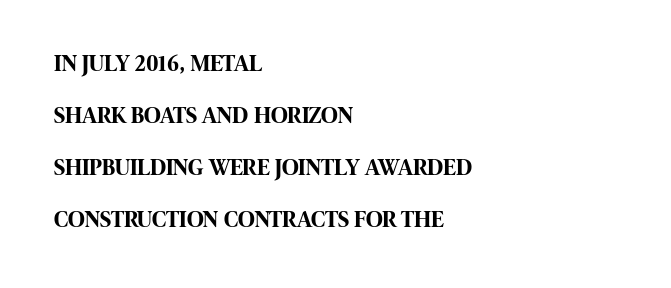
The image shows 23 px bold type, upright; set left-aligned, loose line spacing (2.26x), normal letter spacing, not underlined.
